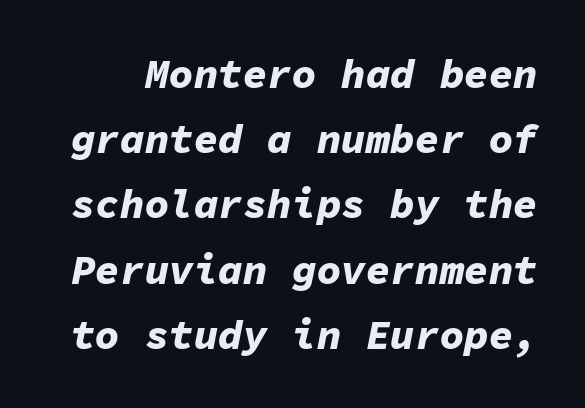
The specimen omits any rule beneath the text block's lines. Pretty heavy lettering here — definitely bold. The whole block is typeset with a tilt. The face used here is monospaced, like something from a code editor.
